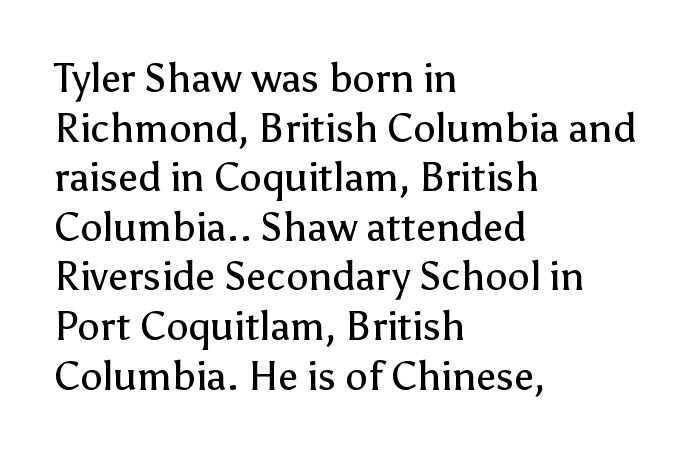
{"serif": "no", "italic": "no", "bold": "no", "weight": "regular", "width": "normal", "stroke_contrast": "low", "x_height": "medium", "monospaced": "no", "underline": "no", "align": "left", "line_spacing_ratio": 1.24, "letter_spacing": "normal", "letter_spacing_em": 0.0, "glyph_px": 40}
